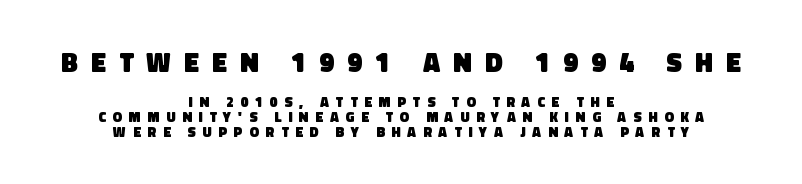
{"bold": "yes", "underline": "no", "align": "center", "line_spacing": "tight", "line_spacing_ratio": 1.06, "letter_spacing": "wide", "letter_spacing_em": 0.49, "larger_block": "first", "size_ratio": 1.93, "glyph_px": 27}
